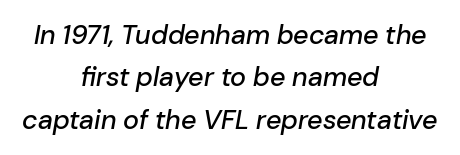
The image shows 27 px text type, italic (leaning right); set centered, normal line spacing (1.57x), normal letter spacing, not underlined.
